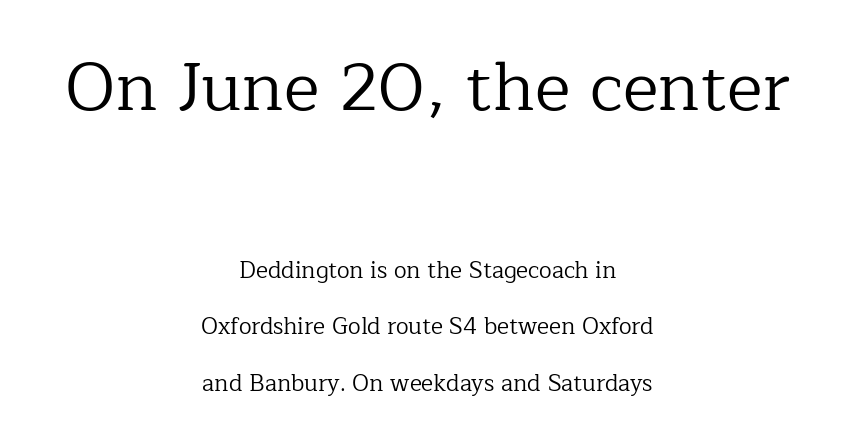
{"serif": "yes", "italic": "no", "bold": "no", "weight": "regular", "width": "normal", "stroke_contrast": "low", "x_height": "medium", "monospaced": "no", "underline": "no", "align": "center", "line_spacing": "loose", "line_spacing_ratio": 2.44, "letter_spacing": "normal", "letter_spacing_em": 0.0, "larger_block": "first", "size_ratio": 2.96, "glyph_px": 68}
